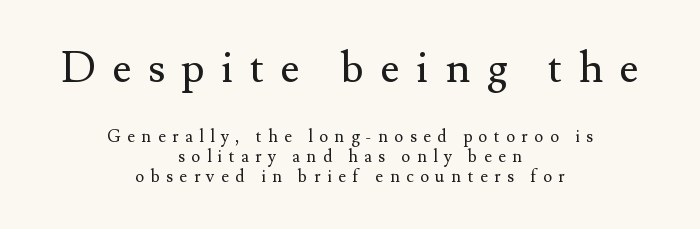
Q: Is the text bold? A: No.
Q: Is the text italic (slanted)? A: No, it is upright.
Q: Is the typeface a serif or a sans-serif typeface? A: Serif.
Q: Is the text underlined? A: No.
Q: How is the paragraph aligned? A: Centered.
Q: Is the spacing between letters normal or unusually wide? A: Unusually wide.
Q: Which block of text is set in a larger size, the first (top) or the second (bottom)? A: The first (top) one.
Q: Width (condensed, normal, or wide)? A: Normal.
Q: Stroke contrast? A: Medium.
Q: x-height? A: Small.
Q: Monospaced? A: No.
